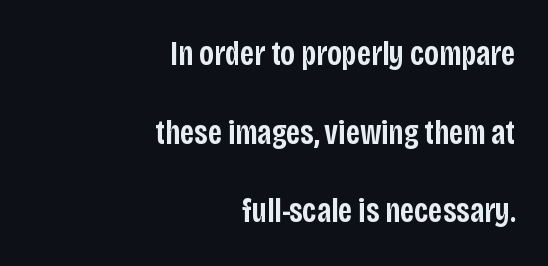
{"serif": "no", "italic": "no", "bold": "semi", "weight": "semibold", "width": "condensed", "stroke_contrast": "low", "x_height": "large", "monospaced": "no", "underline": "no", "align": "right", "line_spacing": "loose", "line_spacing_ratio": 2.31, "letter_spacing": "normal", "letter_spacing_em": 0.0, "glyph_px": 34}
